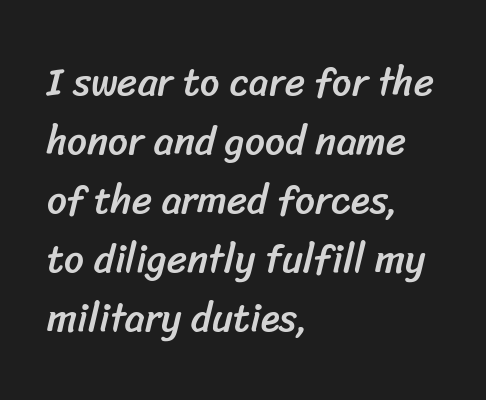
Q: Is the typeface a serif or a sans-serif typeface? A: Sans-serif.
Q: Is the text underlined? A: No.
Q: How is the paragraph aligned? A: Left-aligned.
Q: Is the spacing between letters normal or unusually wide? A: Normal.
Q: Is the spacing between lines tight, normal or loose? A: Normal.
Q: Width (condensed, normal, or wide)? A: Normal.
Q: Stroke contrast? A: Low.
Q: x-height? A: Medium.
Q: Monospaced? A: No.
